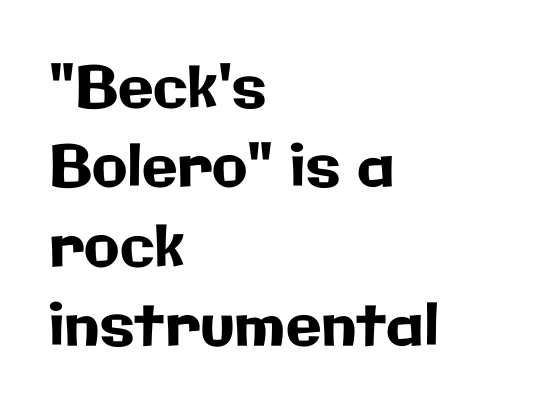
Note the varied advance widths — an 'i' is clearly narrower than an 'm'. The characters display no serif detailing; their extremities are plain. The space beneath each line is pristine and unruled. Evenly set lines give the paragraph a standard silhouette. The setting favours the left margin, as ordinary paragraphs usually do. Italic: no, the glyphs are upright roman.
